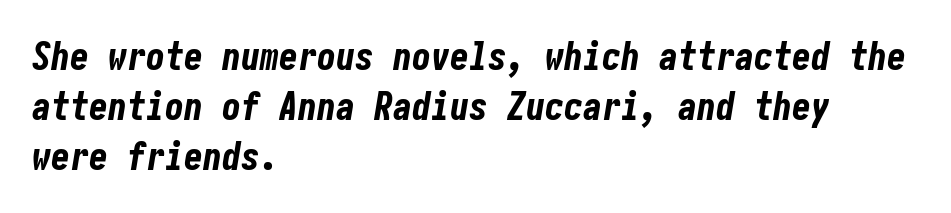
The image shows 38 px bold, condensed type, italic (leaning right); set left-aligned, normal line spacing (1.31x), normal letter spacing, not underlined; low stroke contrast and a medium x-height.
